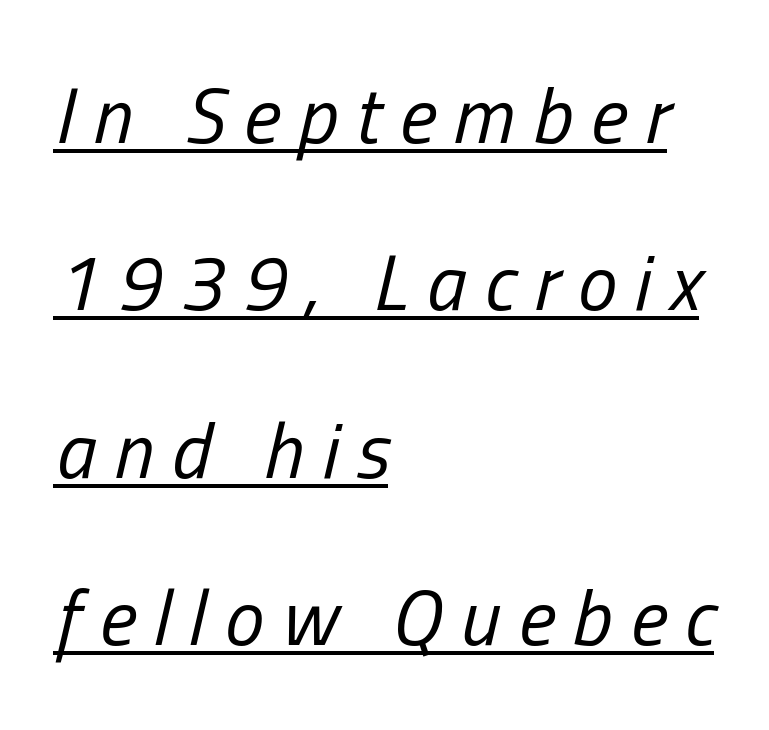
Notice the wide empty band between every row — that's loose leading. Looks like regular typesetting: each glyph gets only the width it needs. This sample uses expanded letter spacing, leaving extra air between glyphs. These characters rest on top of a visible drawn line. A quiet, ordinary-to-light weight characterises the typeface.
